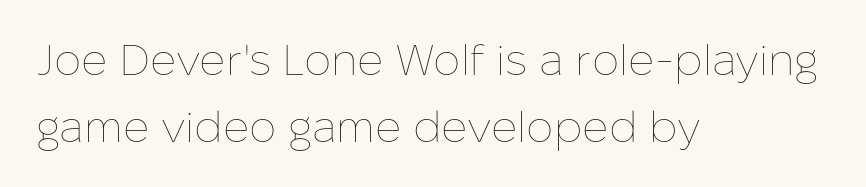
{"italic": "no", "bold": "no", "weight": "thin", "width": "normal", "stroke_contrast": "low", "x_height": "medium", "monospaced": "no", "underline": "no", "align": "left", "line_spacing": "normal", "line_spacing_ratio": 1.55, "letter_spacing": "normal", "letter_spacing_em": 0.0, "glyph_px": 43}
